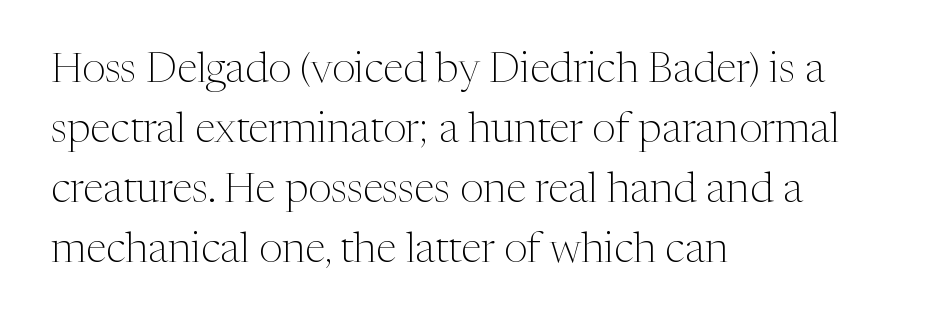
{"serif": "yes", "italic": "no", "bold": "no", "weight": "light", "width": "normal", "stroke_contrast": "medium", "x_height": "medium", "monospaced": "no", "underline": "no", "align": "left", "line_spacing": "normal", "line_spacing_ratio": 1.43, "letter_spacing": "normal", "letter_spacing_em": 0.0, "glyph_px": 42}
